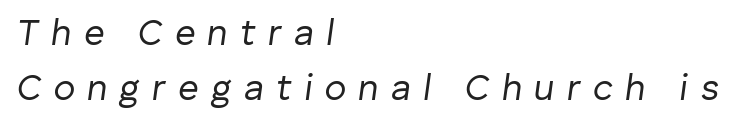
Yep, that's italic — everything's leaning. The face used here is proportionally spaced, like ordinary book or web type. The strokes are not fattened; the text isn't bold. Caption: expanded tracking, letters set apart. Line beginnings align vertically; line endings do not.
